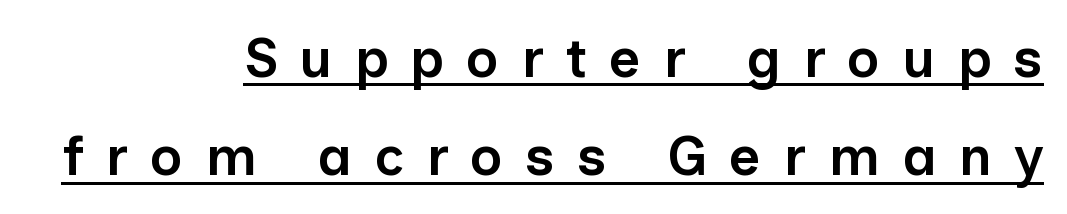
The image shows 55 px semibold sans-serif type, upright; set right-aligned, line spacing 1.79x, unusually wide letter spacing (+0.4 em), underlined; low stroke contrast and a medium x-height.
